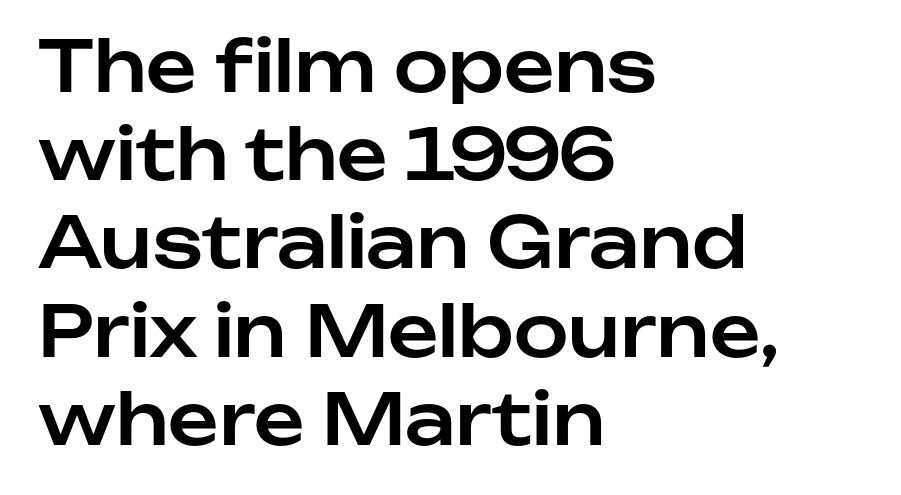
Q: Is the text italic (slanted)? A: No, it is upright.
Q: Is the typeface a serif or a sans-serif typeface? A: Sans-serif.
Q: Is the text underlined? A: No.
Q: How is the paragraph aligned? A: Left-aligned.
Q: Is the spacing between letters normal or unusually wide? A: Normal.
Q: Is the spacing between lines tight, normal or loose? A: Normal.
Q: Width (condensed, normal, or wide)? A: Normal.
Q: Stroke contrast? A: Low.
Q: x-height? A: Medium.
Q: Monospaced? A: No.
